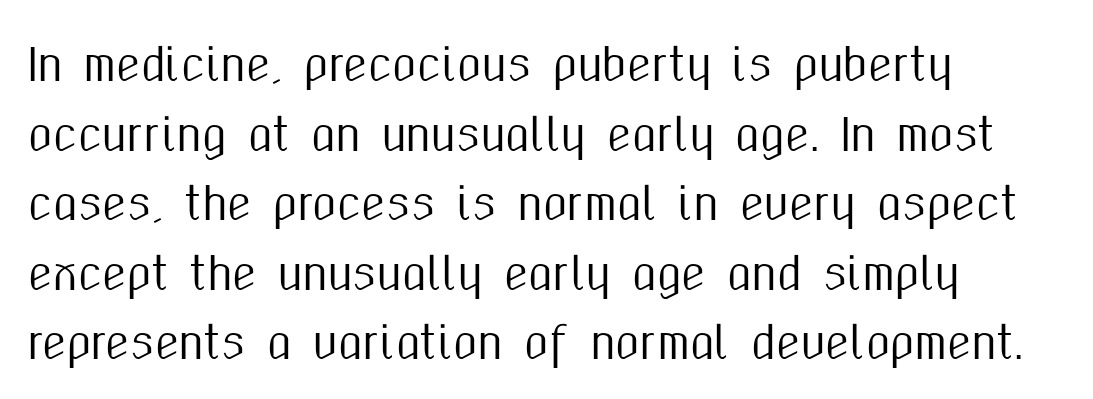
{"serif": "no", "italic": "no", "width": "condensed", "stroke_contrast": "medium", "x_height": "medium", "monospaced": "no", "underline": "no", "align": "left", "line_spacing": "normal", "line_spacing_ratio": 1.58, "letter_spacing": "normal", "letter_spacing_em": 0.0, "glyph_px": 44}
